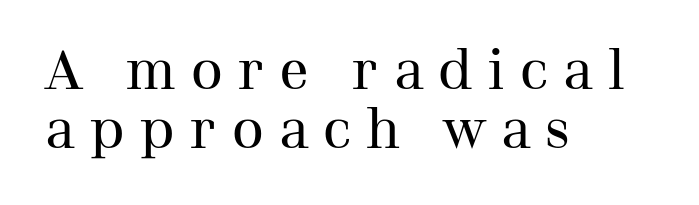
Q: Is the text bold? A: No.
Q: Is the text italic (slanted)? A: No, it is upright.
Q: Is the typeface a serif or a sans-serif typeface? A: Serif.
Q: Is the text underlined? A: No.
Q: How is the paragraph aligned? A: Left-aligned.
Q: Is the spacing between letters normal or unusually wide? A: Unusually wide.
Q: Is the spacing between lines tight, normal or loose? A: Tight.
Q: Width (condensed, normal, or wide)? A: Normal.
Q: Stroke contrast? A: Medium.
Q: x-height? A: Medium.
Q: Monospaced? A: No.
